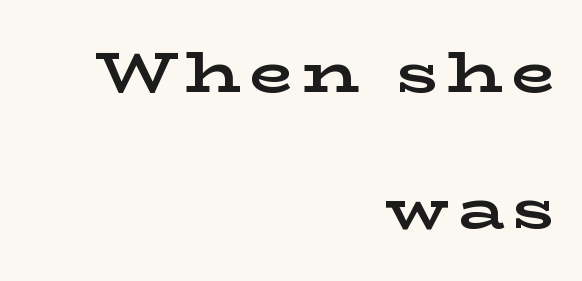
Q: Is the text bold? A: Yes.
Q: Is the text italic (slanted)? A: No, it is upright.
Q: Is the typeface a serif or a sans-serif typeface? A: Serif.
Q: Is the text underlined? A: No.
Q: How is the paragraph aligned? A: Right-aligned.
Q: Is the spacing between lines tight, normal or loose? A: Loose.
Q: Width (condensed, normal, or wide)? A: Wide.
Q: Stroke contrast? A: Low.
Q: x-height? A: Medium.
Q: Monospaced? A: No.
